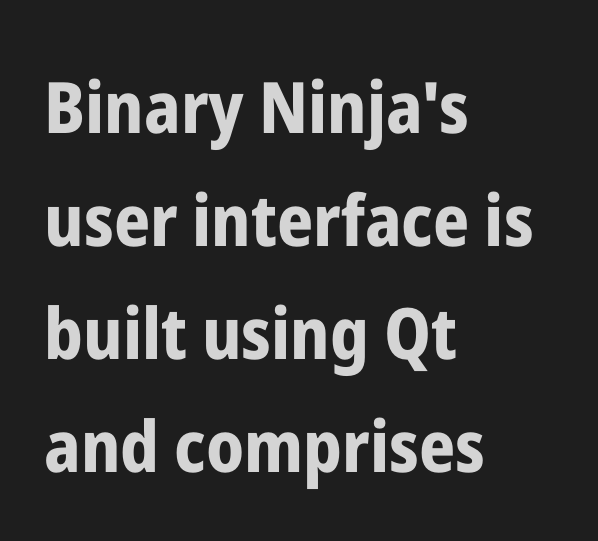
Just letters on the line, the space beneath them empty. The face used here is proportionally spaced, like ordinary book or web type. A normal amount of white space separates one row of letters from the next. Set as a true bold cut, around the 700 mark. A typesetter would label this face a sans. Horizontally, the lines are justified to the leading edge only.
